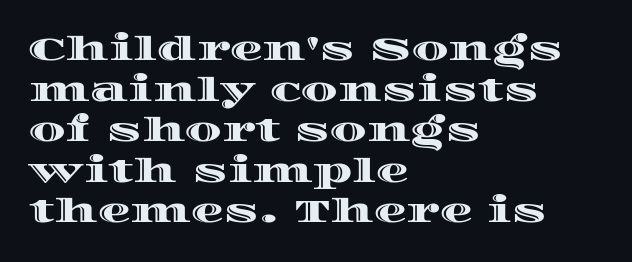
Q: Is the text italic (slanted)? A: No, it is upright.
Q: Is the text underlined? A: No.
Q: How is the paragraph aligned? A: Left-aligned.
Q: Is the spacing between letters normal or unusually wide? A: Normal.
Q: Width (condensed, normal, or wide)? A: Wide.
Q: x-height? A: Large.
Q: Monospaced? A: No.
